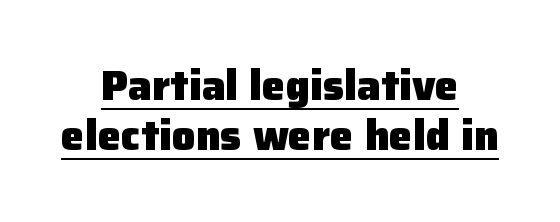
{"serif": "no", "italic": "no", "bold": "yes", "weight": "heavy", "width": "normal", "stroke_contrast": "low", "x_height": "medium", "monospaced": "no", "underline": "yes", "align": "center", "line_spacing_ratio": 1.2, "letter_spacing": "normal", "letter_spacing_em": 0.0, "glyph_px": 42}
